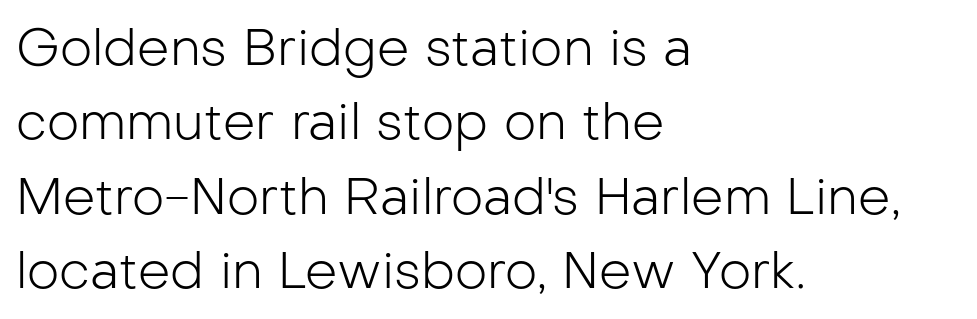
The rendering keeps characters at their native spacing. Vertically, the passage feels balanced, rows spaced as you'd expect. Observe the absence of serifs on each vertical stroke in this sample. Honestly, there is no underline to notice here at all. The setting favours the left margin, as ordinary paragraphs usually do. This is not heavy type; no bold has been used.
